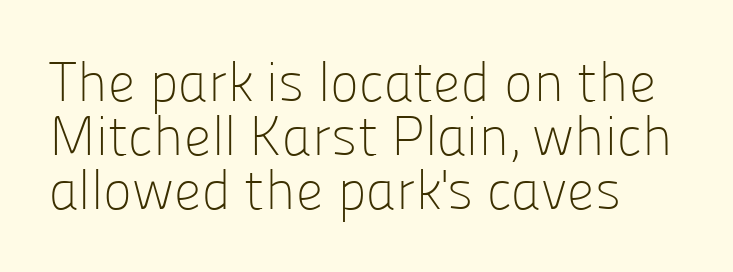
{"serif": "no", "italic": "no", "bold": "no", "weight": "light", "width": "normal", "stroke_contrast": "low", "x_height": "medium", "monospaced": "no", "underline": "no", "line_spacing": "tight", "line_spacing_ratio": 0.98, "letter_spacing": "normal", "letter_spacing_em": 0.0, "glyph_px": 55}
